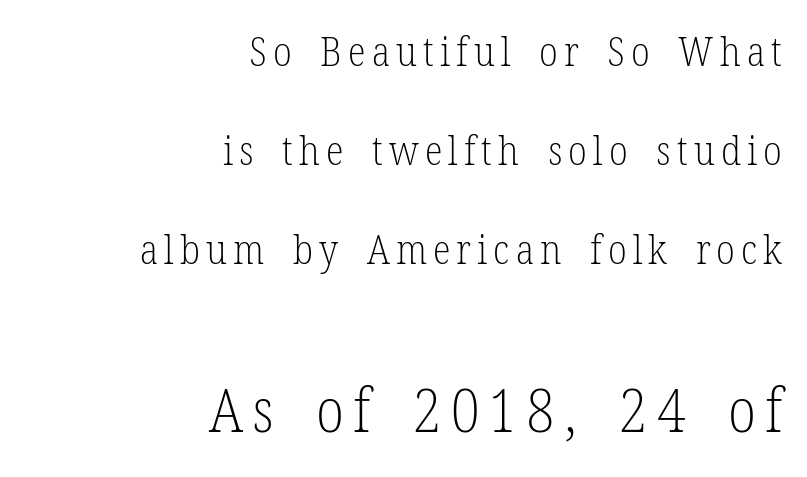
{"serif": "yes", "italic": "no", "bold": "no", "weight": "light", "width": "condensed", "stroke_contrast": "low", "x_height": "medium", "monospaced": "no", "underline": "no", "align": "right", "line_spacing": "loose", "line_spacing_ratio": 2.42, "larger_block": "second", "size_ratio": 1.49, "glyph_px": 61}
